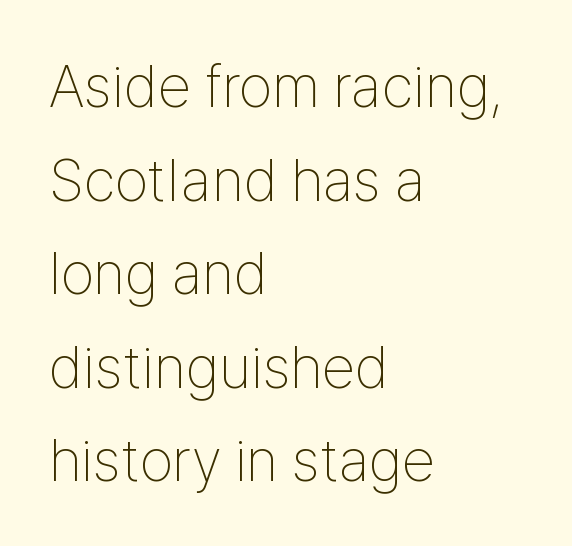
The image shows 60 px thin, condensed sans-serif type, upright; set left-aligned, normal line spacing (1.56x), normal letter spacing, not underlined; low stroke contrast and a medium x-height.
